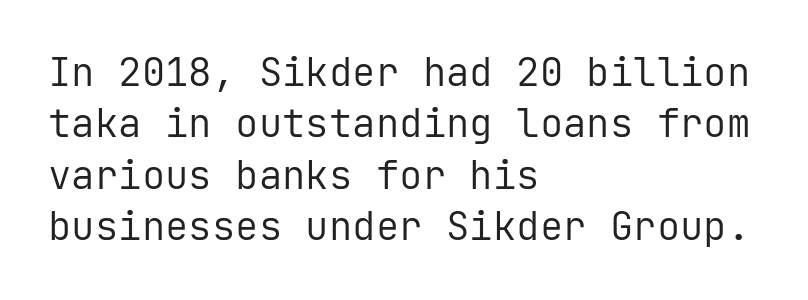
Q: Is the text bold? A: No.
Q: Is the text italic (slanted)? A: No, it is upright.
Q: Is the typeface a serif or a sans-serif typeface? A: Sans-serif.
Q: Is the text underlined? A: No.
Q: How is the paragraph aligned? A: Left-aligned.
Q: Is the spacing between letters normal or unusually wide? A: Normal.
Q: Is the spacing between lines tight, normal or loose? A: Normal.
Q: Width (condensed, normal, or wide)? A: Normal.
Q: Stroke contrast? A: Low.
Q: x-height? A: Medium.
Q: Monospaced? A: Yes.
